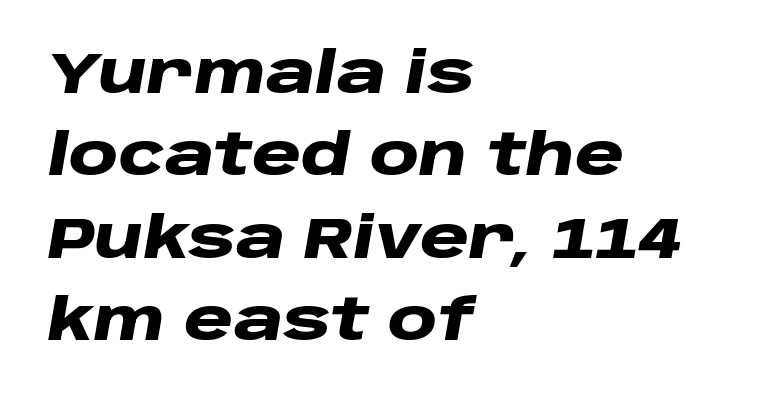
Looks like regular typesetting: each glyph gets only the width it needs. Honestly, the letter spacing is just normal — you wouldn't notice it. What's the leading like? Ordinary, nothing unusual. All the whitespace from short lines collects on the right. The specimen omits any rule beneath the text block's lines. Students, this is bold: see how much ink each stroke carries.
